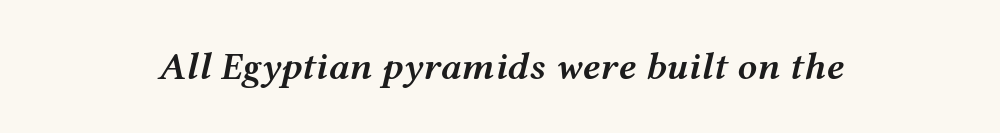
{"italic": "yes", "lean": "right", "slant_degrees": 12, "bold": "semi", "weight": "semibold", "width": "wide", "stroke_contrast": "medium", "x_height": "medium", "monospaced": "no", "underline": "no", "letter_spacing": "normal", "letter_spacing_em": 0.0, "glyph_px": 39}
